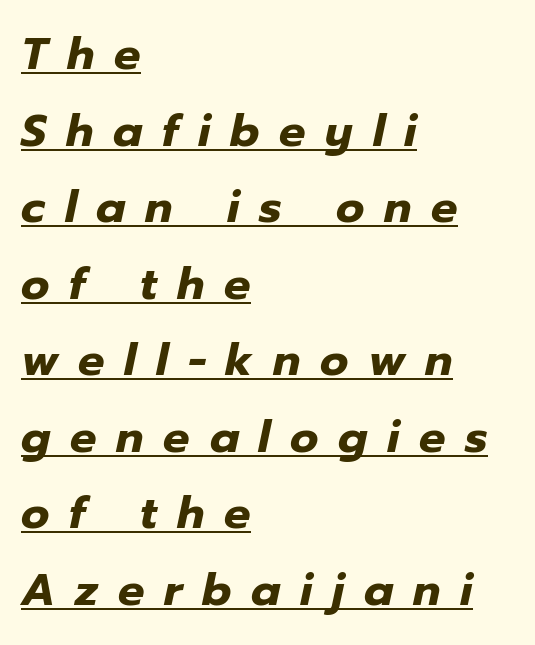
The image shows 44 px heavy type, italic (leaning right); set left-aligned, line spacing 1.74x, unusually wide letter spacing (+0.45 em), underlined; low stroke contrast and a medium x-height.
